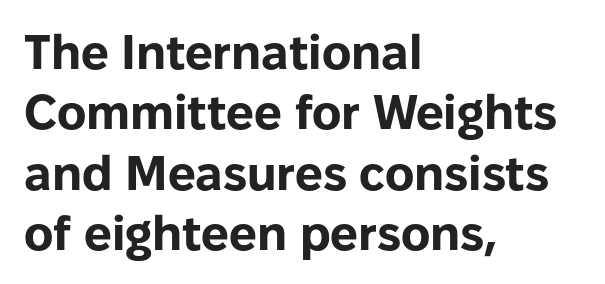
The image shows 49 px bold sans-serif type, upright; set left-aligned, line spacing 1.23x, normal letter spacing, not underlined; low stroke contrast and a medium x-height.
